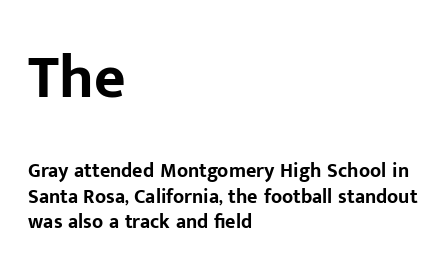
The image shows 61 px bold sans-serif type, upright; set left-aligned, normal line spacing (1.27x), normal letter spacing, not underlined; the first (top) block is 3.05x larger; low stroke contrast and a medium x-height.
